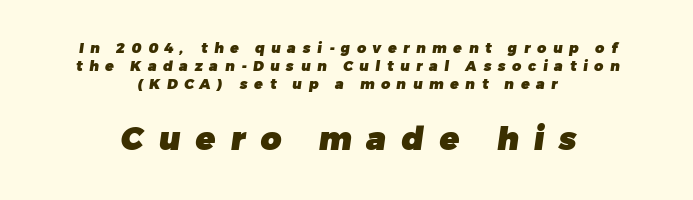
The image shows 32 px heavy sans-serif type; set centered, normal line spacing (1.27x), unusually wide letter spacing (+0.48 em), not underlined; the second (bottom) block is 2.29x larger; low stroke contrast and a medium x-height.
